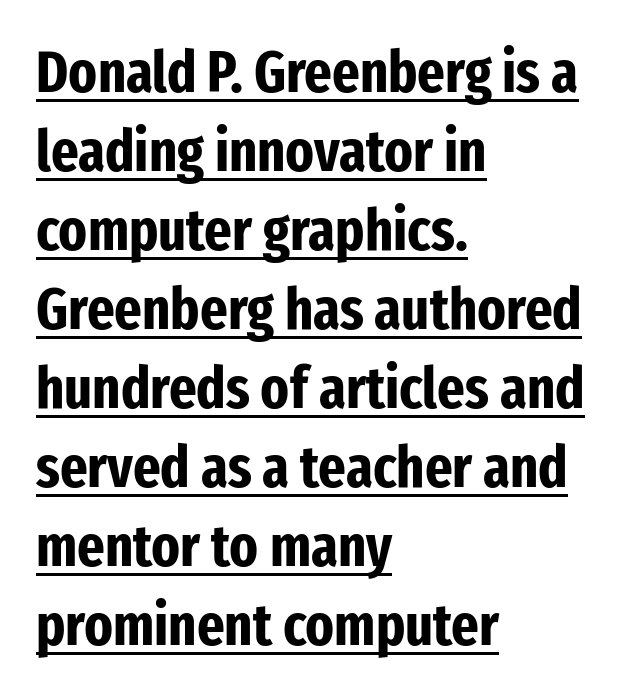
This is sans-serif lettering, the kind often seen on screens and signage. The typesetting leans heavy: a genuine bold. Rendered with straight, roman letterforms. Spacing verdict: proportional, widths tailored to each character.
